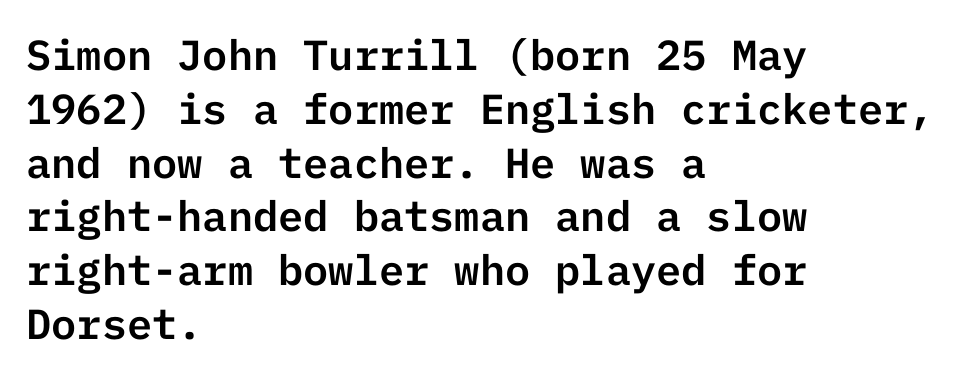
{"serif": "no", "italic": "no", "width": "normal", "stroke_contrast": "low", "x_height": "medium", "underline": "no", "align": "left", "line_spacing": "normal", "line_spacing_ratio": 1.28, "letter_spacing": "normal", "letter_spacing_em": 0.0, "glyph_px": 42}
